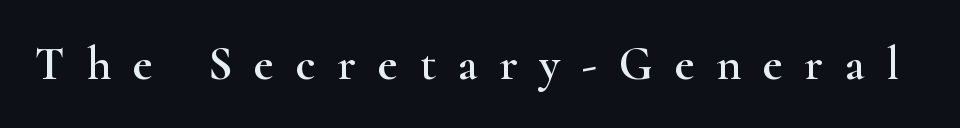
The image shows 47 px wide serif type, upright; set unusually wide letter spacing (+0.47 em), not underlined; high stroke contrast and a small x-height.
